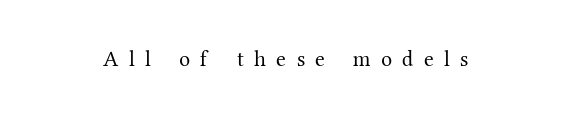
The image shows 22 px text type, upright; set centered, unusually wide letter spacing (+0.48 em), not underlined.
